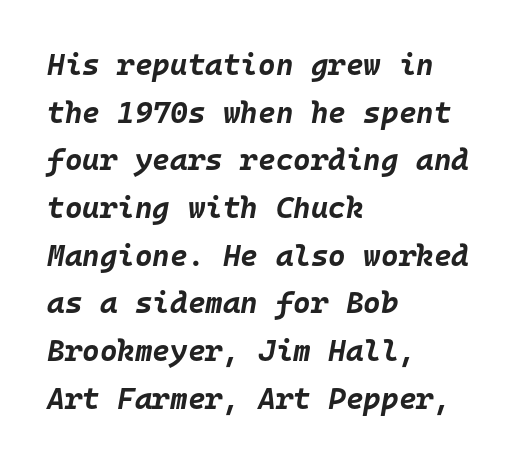
You can tell it's italic because the verticals aren't actually vertical. Visually the block forms a straight wall on the left and a jagged coastline on the right. The rendering uses a moderate line-height, typical for paragraphs. Note the uniform advance width — an 'i' takes as much space as an 'm'. As a designer I'd log this as weight 700, bold.
